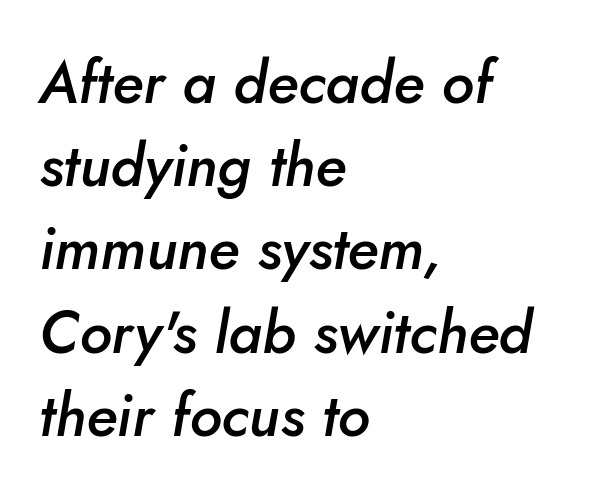
Q: Is the text bold? A: Semi-bold.
Q: Is the text italic (slanted)? A: Yes, it leans right by about 5 degrees.
Q: Is the text underlined? A: No.
Q: How is the paragraph aligned? A: Left-aligned.
Q: Is the spacing between letters normal or unusually wide? A: Normal.
Q: Is the spacing between lines tight, normal or loose? A: Normal.
Q: Width (condensed, normal, or wide)? A: Normal.
Q: Stroke contrast? A: Low.
Q: x-height? A: Small.
Q: Monospaced? A: No.
